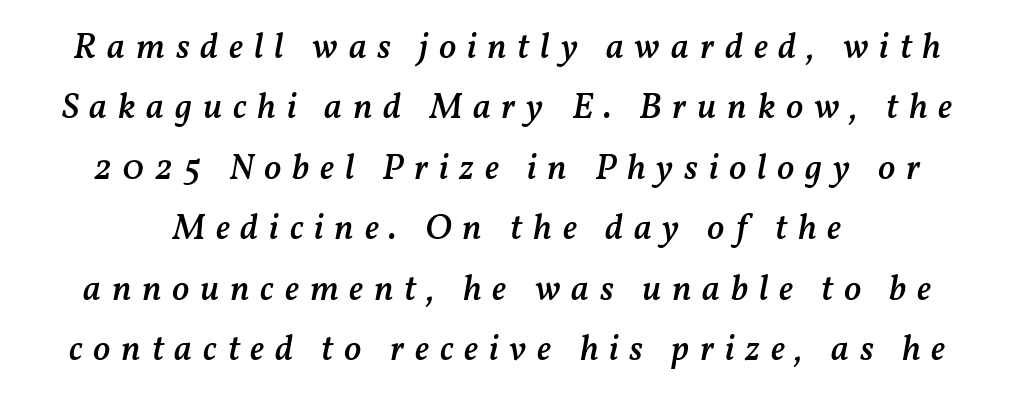
The letters advance in unequal steps, a hallmark of proportional type. The words here are not underlined. Someone cranked the tracking dial way up on this one. Interline gaps are of average width in this sample. Compared with an ordinary text face, these strokes are moderately heavier — a semibold. The glyphs look as if they've been sheared to an angle.
